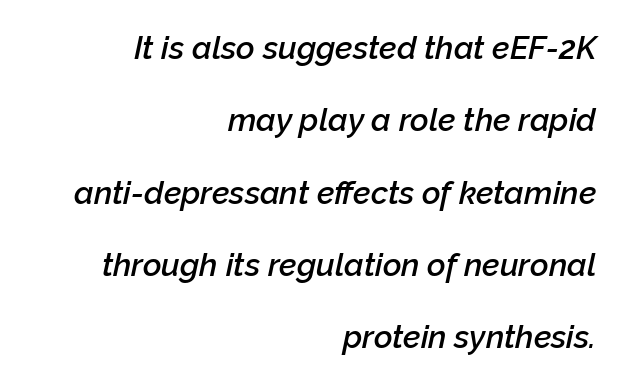
{"italic": "yes", "lean": "right", "slant_degrees": 12, "bold": "semi", "weight": "semibold", "width": "normal", "stroke_contrast": "low", "x_height": "medium", "monospaced": "no", "underline": "no", "align": "right", "line_spacing": "loose", "line_spacing_ratio": 2.26, "letter_spacing": "normal", "letter_spacing_em": 0.0, "glyph_px": 32}
